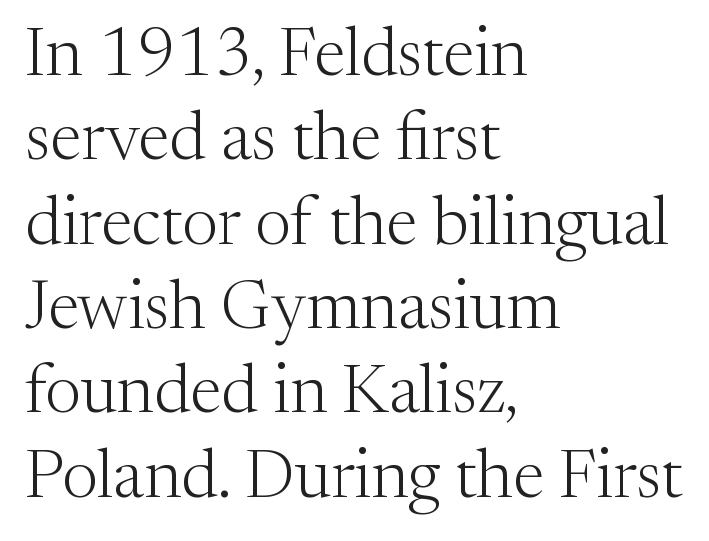
Q: Is the text bold? A: No.
Q: Is the text italic (slanted)? A: No, it is upright.
Q: Is the typeface a serif or a sans-serif typeface? A: Serif.
Q: Is the text underlined? A: No.
Q: How is the paragraph aligned? A: Left-aligned.
Q: Is the spacing between letters normal or unusually wide? A: Normal.
Q: Width (condensed, normal, or wide)? A: Normal.
Q: Stroke contrast? A: Medium.
Q: x-height? A: Medium.
Q: Monospaced? A: No.
